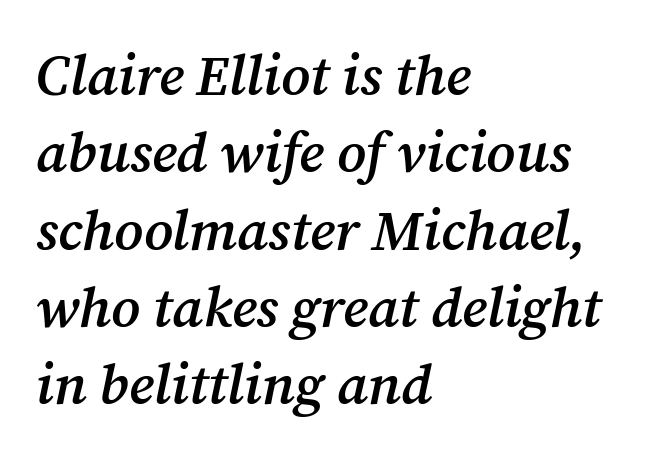
Q: Is the text bold? A: Semi-bold.
Q: Is the text italic (slanted)? A: Yes, it leans right by about 12 degrees.
Q: Is the typeface a serif or a sans-serif typeface? A: Serif.
Q: Is the text underlined? A: No.
Q: How is the paragraph aligned? A: Left-aligned.
Q: Is the spacing between letters normal or unusually wide? A: Normal.
Q: Is the spacing between lines tight, normal or loose? A: Normal.
Q: Width (condensed, normal, or wide)? A: Normal.
Q: Stroke contrast? A: Medium.
Q: x-height? A: Medium.
Q: Monospaced? A: No.
